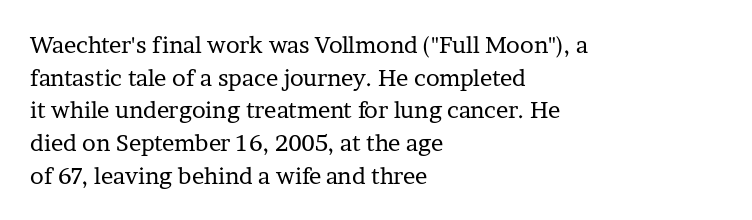
{"italic": "no", "bold": "no", "underline": "no", "align": "left", "line_spacing": "normal", "line_spacing_ratio": 1.42, "letter_spacing": "normal", "letter_spacing_em": 0.0, "glyph_px": 23}
